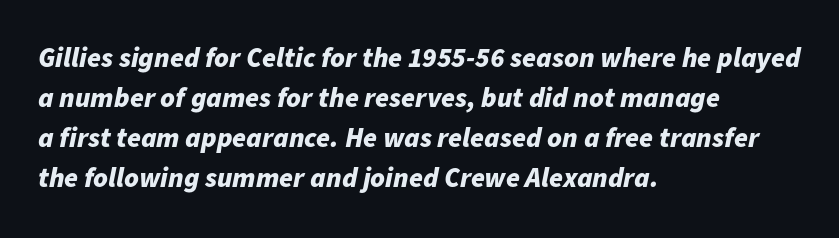
{"italic": "yes", "lean": "right", "slant_degrees": 11, "bold": "yes", "weight": "bold", "width": "normal", "stroke_contrast": "low", "x_height": "medium", "monospaced": "no", "underline": "no", "align": "left", "line_spacing": "normal", "line_spacing_ratio": 1.43, "letter_spacing": "normal", "letter_spacing_em": 0.0, "glyph_px": 28}
